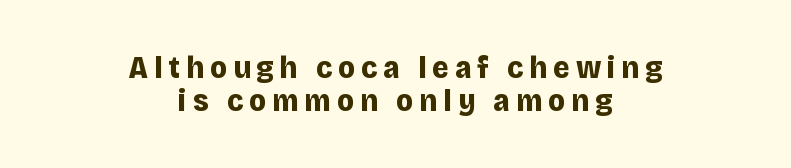
The image shows 32 px bold sans-serif type, upright; set centered, tight line spacing (1.03x), not underlined; low stroke contrast and a large x-height.
